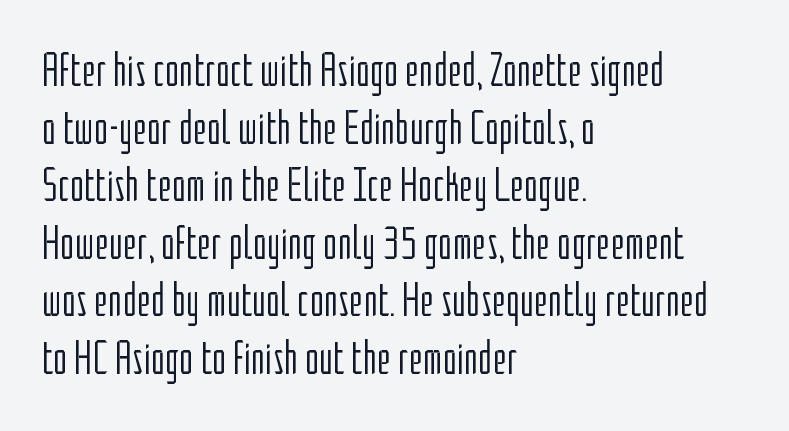
The image shows 48 px light, condensed sans-serif type, upright; set left-aligned, line spacing 1.2x, normal letter spacing, not underlined; low stroke contrast and a medium x-height.
